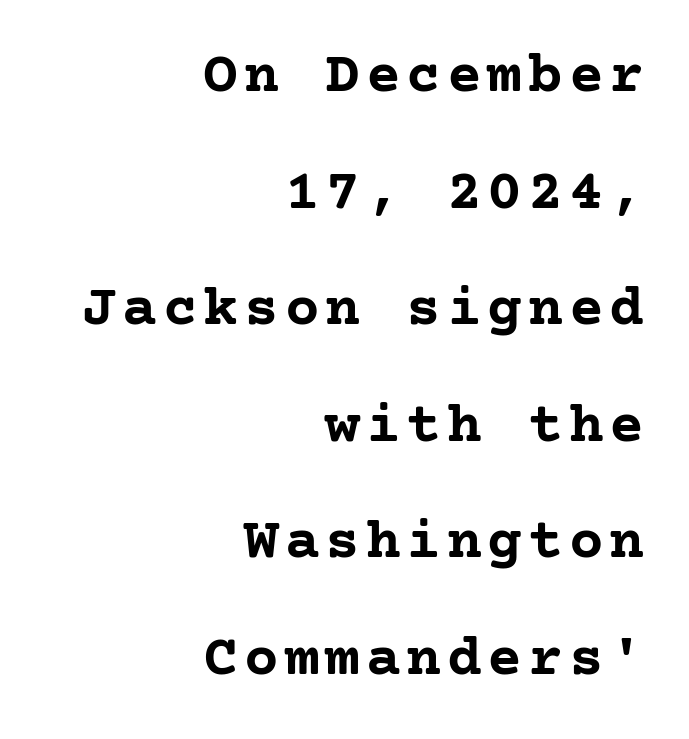
The image shows 58 px semibold serif type, upright; set right-aligned, loose line spacing (2.01x), not underlined; low stroke contrast and a medium x-height.
